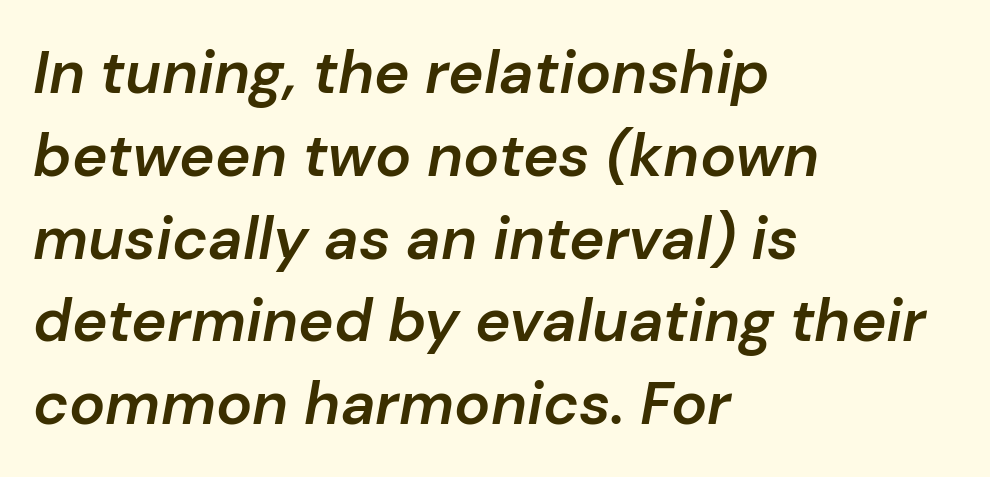
{"italic": "yes", "lean": "right", "slant_degrees": 10, "bold": "semi", "weight": "semibold", "width": "normal", "stroke_contrast": "low", "x_height": "medium", "monospaced": "no", "underline": "no", "align": "left", "line_spacing": "normal", "line_spacing_ratio": 1.38, "letter_spacing": "normal", "letter_spacing_em": 0.0, "glyph_px": 60}
